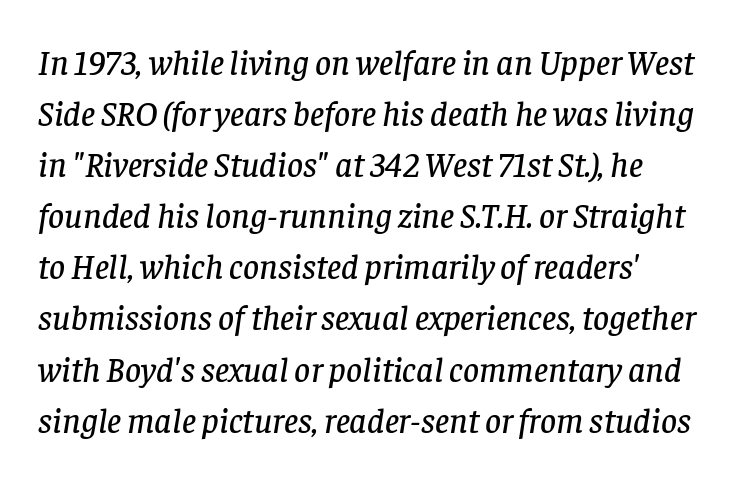
{"serif": "yes", "italic": "yes", "lean": "right", "slant_degrees": 8, "width": "normal", "stroke_contrast": "low", "x_height": "large", "monospaced": "no", "underline": "no", "align": "left", "line_spacing": "normal", "line_spacing_ratio": 1.46, "letter_spacing": "normal", "letter_spacing_em": 0.0, "glyph_px": 35}
